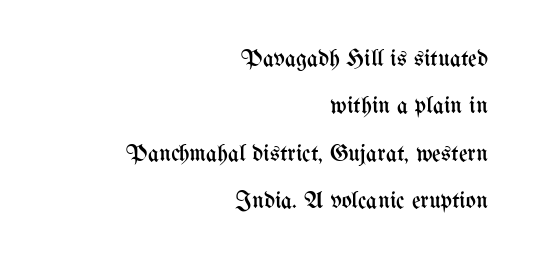
The image shows 24 px text type, upright; set right-aligned, loose line spacing (1.97x), normal letter spacing, not underlined.
